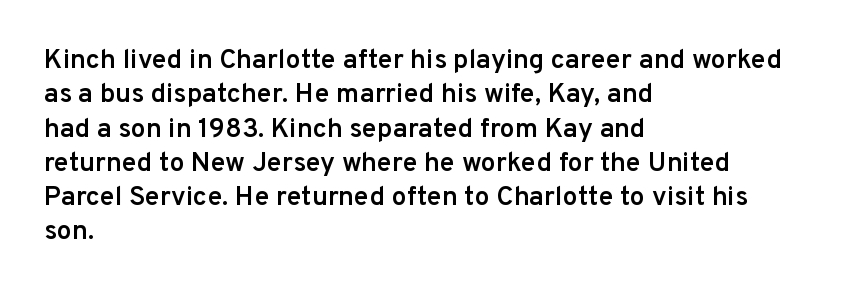
The image shows 27 px text type, upright; set left-aligned, normal line spacing (1.27x), normal letter spacing, not underlined.
